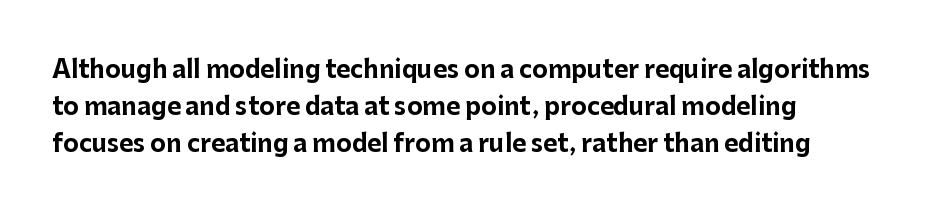
{"italic": "no", "bold": "yes", "underline": "no", "align": "left", "line_spacing": "normal", "line_spacing_ratio": 1.54, "letter_spacing": "normal", "letter_spacing_em": 0.0, "glyph_px": 24}
